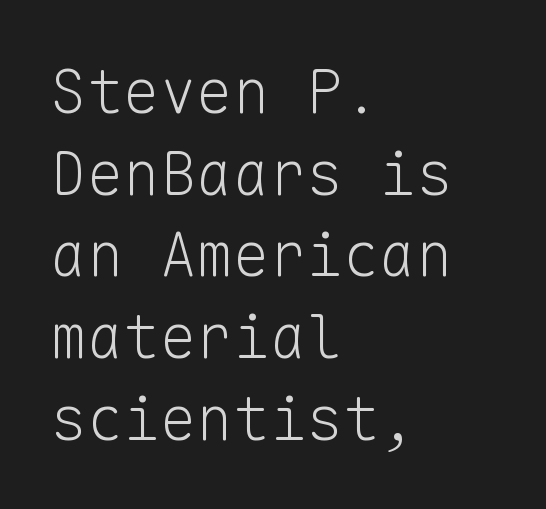
{"serif": "no", "italic": "no", "bold": "no", "weight": "light", "width": "normal", "stroke_contrast": "low", "x_height": "medium", "monospaced": "yes", "underline": "no", "align": "left", "line_spacing": "normal", "line_spacing_ratio": 1.34, "letter_spacing": "normal", "letter_spacing_em": 0.0, "glyph_px": 61}
